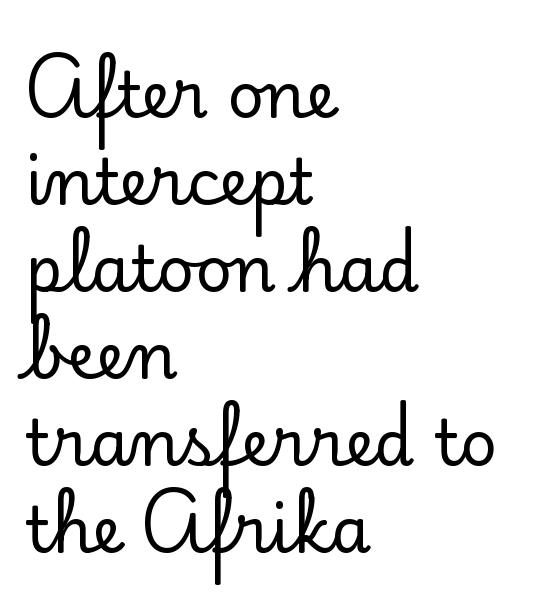
{"serif": "yes", "italic": "no", "width": "normal", "stroke_contrast": "low", "x_height": "small", "monospaced": "no", "underline": "no", "align": "left", "line_spacing": "normal", "line_spacing_ratio": 1.36, "letter_spacing": "normal", "letter_spacing_em": 0.0, "glyph_px": 64}
